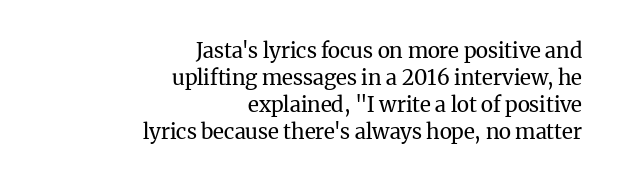
The image shows 21 px text type, upright; set right-aligned, normal line spacing (1.29x), normal letter spacing, not underlined.
